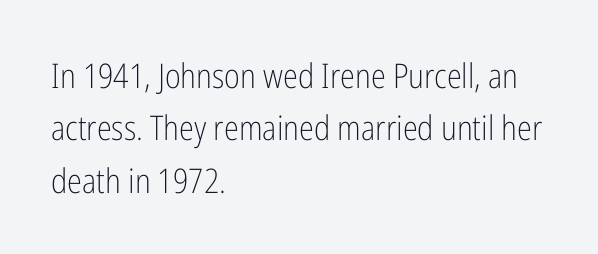
Q: Is the text bold? A: No.
Q: Is the text italic (slanted)? A: No, it is upright.
Q: Is the typeface a serif or a sans-serif typeface? A: Sans-serif.
Q: Is the text underlined? A: No.
Q: How is the paragraph aligned? A: Left-aligned.
Q: Is the spacing between letters normal or unusually wide? A: Normal.
Q: Is the spacing between lines tight, normal or loose? A: Normal.
Q: Width (condensed, normal, or wide)? A: Condensed.
Q: Stroke contrast? A: Low.
Q: x-height? A: Medium.
Q: Monospaced? A: No.
